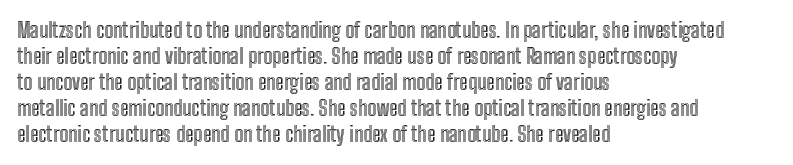
Q: Is the text italic (slanted)? A: No, it is upright.
Q: Is the text underlined? A: No.
Q: How is the paragraph aligned? A: Left-aligned.
Q: Is the spacing between letters normal or unusually wide? A: Normal.
